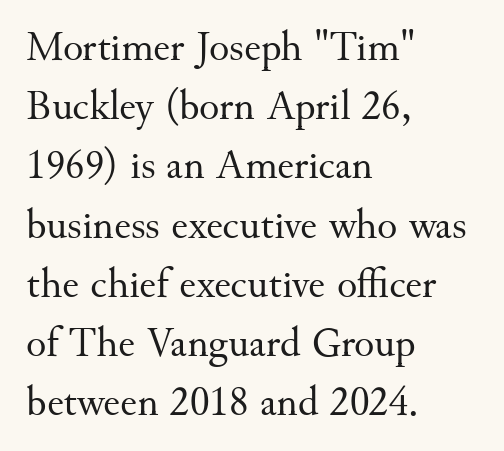
{"serif": "yes", "italic": "no", "bold": "no", "weight": "regular", "width": "normal", "stroke_contrast": "medium", "x_height": "small", "monospaced": "no", "underline": "no", "align": "left", "line_spacing": "normal", "line_spacing_ratio": 1.41, "letter_spacing": "normal", "letter_spacing_em": 0.0, "glyph_px": 42}
